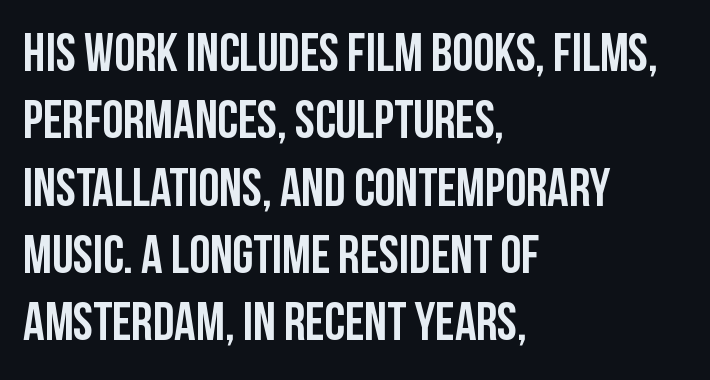
The image shows 53 px condensed sans-serif type, upright; set left-aligned, normal line spacing (1.27x), normal letter spacing, not underlined; low stroke contrast and a large x-height.
